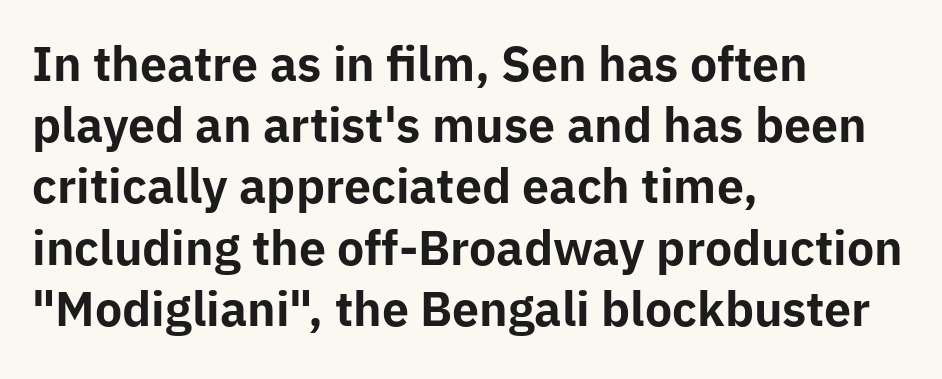
{"serif": "no", "italic": "no", "bold": "yes", "weight": "bold", "width": "normal", "stroke_contrast": "low", "x_height": "medium", "monospaced": "no", "underline": "no", "align": "left", "line_spacing": "normal", "line_spacing_ratio": 1.33, "letter_spacing": "normal", "letter_spacing_em": 0.0, "glyph_px": 46}
